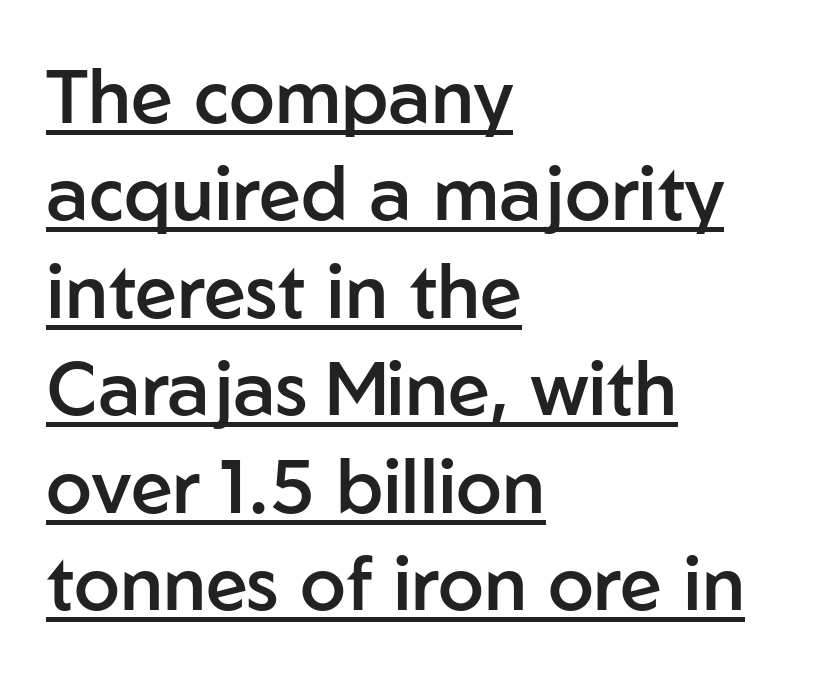
{"serif": "no", "italic": "no", "bold": "semi", "weight": "semibold", "width": "normal", "stroke_contrast": "low", "x_height": "medium", "monospaced": "no", "underline": "yes", "align": "left", "line_spacing": "normal", "line_spacing_ratio": 1.3, "letter_spacing": "normal", "letter_spacing_em": 0.0, "glyph_px": 75}
